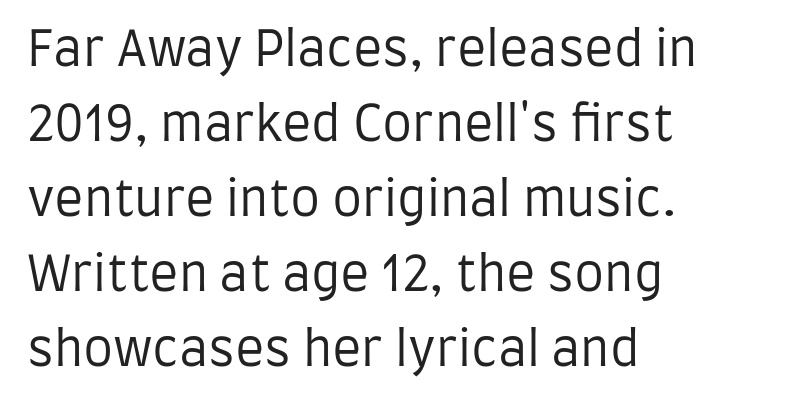
The image shows 48 px regular-weight, condensed sans-serif type, upright; set left-aligned, normal line spacing (1.56x), normal letter spacing, not underlined; low stroke contrast and a large x-height.
